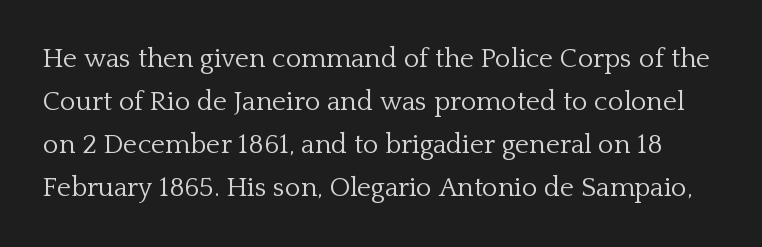
Q: Is the text bold? A: No.
Q: Is the text italic (slanted)? A: No, it is upright.
Q: Is the text underlined? A: No.
Q: Is the spacing between letters normal or unusually wide? A: Normal.
Q: Is the spacing between lines tight, normal or loose? A: Normal.
